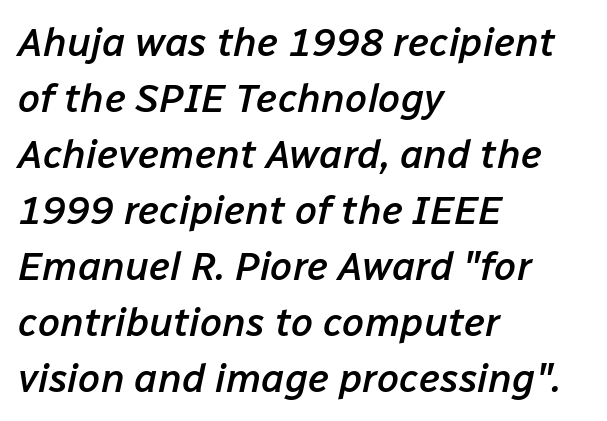
Q: Is the text bold? A: Semi-bold.
Q: Is the text italic (slanted)? A: Yes, it leans right by about 12 degrees.
Q: Is the text underlined? A: No.
Q: How is the paragraph aligned? A: Left-aligned.
Q: Is the spacing between letters normal or unusually wide? A: Normal.
Q: Is the spacing between lines tight, normal or loose? A: Normal.
Q: Width (condensed, normal, or wide)? A: Normal.
Q: Stroke contrast? A: Low.
Q: x-height? A: Medium.
Q: Monospaced? A: No.
